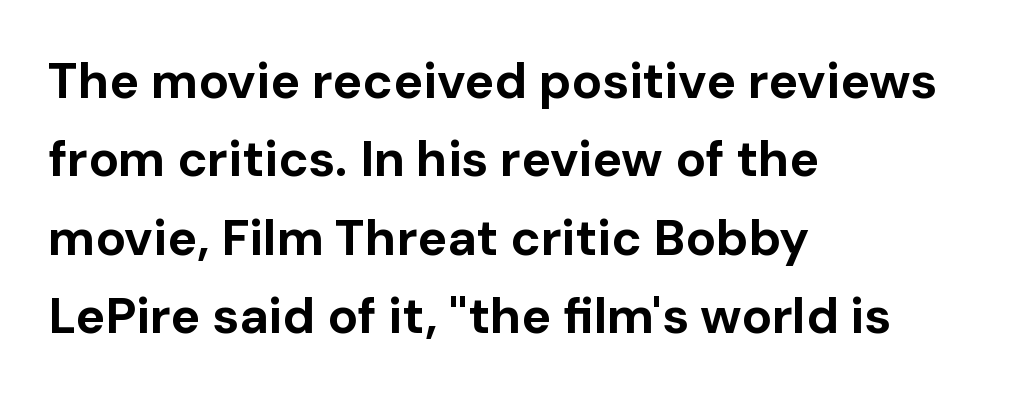
The image shows 50 px bold sans-serif type, upright; set left-aligned, normal line spacing (1.57x), normal letter spacing, not underlined; low stroke contrast and a medium x-height.
